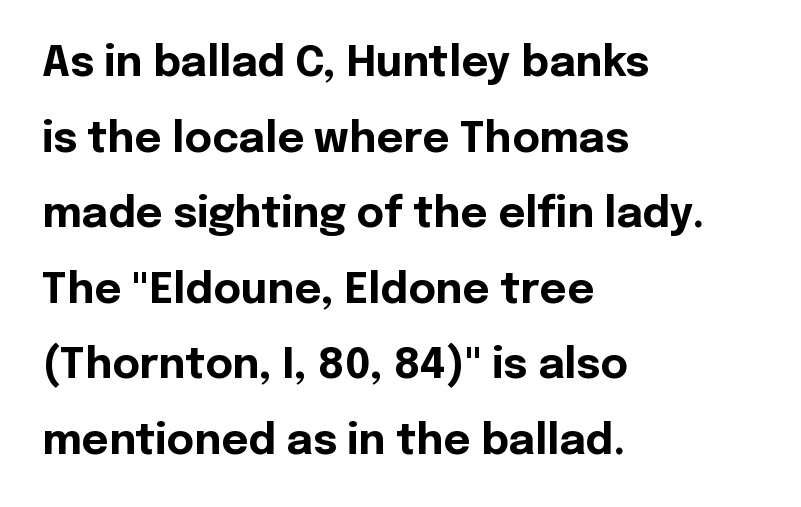
The letters sit at their default tracking, neither squeezed nor spread. Where is the straight margin? On the left. Is the type bold? Yes — the strokes are clearly thick and heavy. Rendered with straight, roman letterforms. Here the designer chose a conventional face with non-uniform glyph widths.
